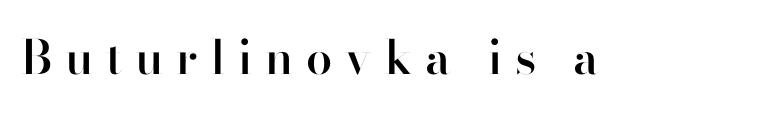
The image shows 47 px semibold sans-serif type, upright; set unusually wide letter spacing (+0.27 em), not underlined; high stroke contrast and a small x-height.
